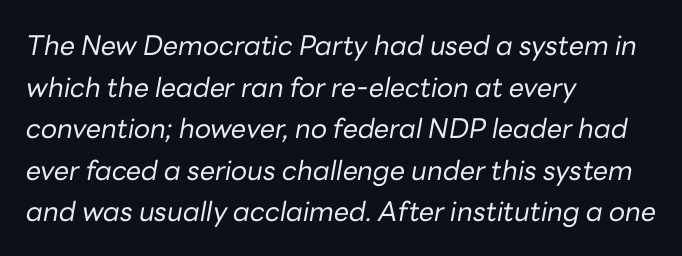
Stems and bowls with no extra thickness — not bold. The setting favours the left margin, as ordinary paragraphs usually do. If you measured baseline to baseline, you'd find a middling distance. This is oblique type, the kind used for emphasis or titles. The baseline area is clear. Words appear dense and cohesive because spacing is normal.
